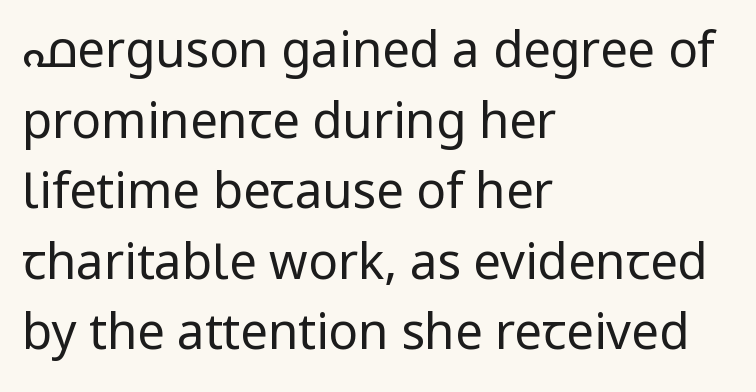
{"serif": "no", "italic": "no", "bold": "no", "weight": "regular", "width": "normal", "stroke_contrast": "low", "x_height": "medium", "monospaced": "no", "underline": "no", "align": "left", "line_spacing": "normal", "line_spacing_ratio": 1.44, "letter_spacing": "normal", "letter_spacing_em": 0.0, "glyph_px": 49}
